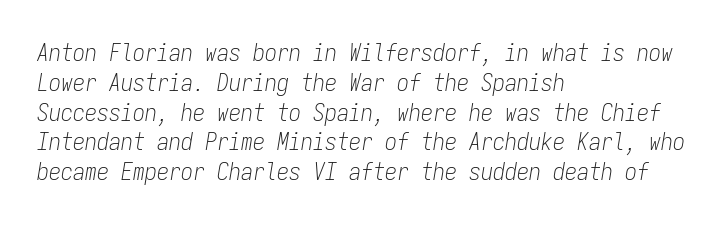
{"italic": "yes", "lean": "right", "slant_degrees": 9, "bold": "no", "underline": "no", "align": "left", "line_spacing_ratio": 1.24, "letter_spacing": "normal", "letter_spacing_em": 0.0, "glyph_px": 24}
